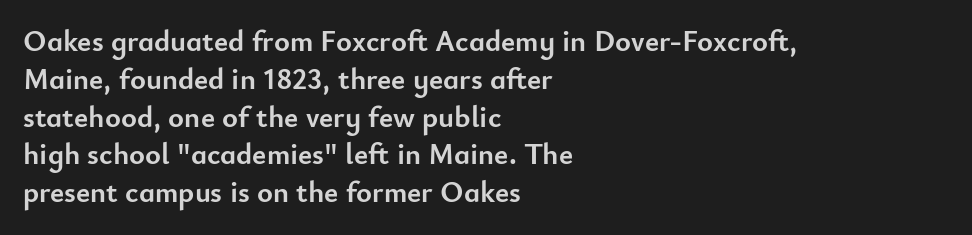
{"serif": "no", "italic": "no", "bold": "yes", "weight": "semibold", "width": "normal", "stroke_contrast": "low", "x_height": "small", "monospaced": "no", "underline": "no", "align": "left", "line_spacing": "normal", "line_spacing_ratio": 1.26, "letter_spacing": "normal", "letter_spacing_em": 0.0, "glyph_px": 30}
